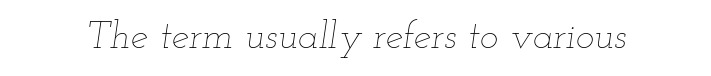
Caption: face not bold, strokes unweighted. You could not count columns in this text — the font is proportionally spaced. Rendered with sloped, italic letterforms. Characters follow at the spacing the type designer built in. Clear beneath every line of the passage.
